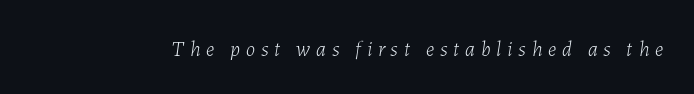
The image shows 21 px text type, italic (leaning right); set unusually wide letter spacing (+0.28 em), not underlined.
